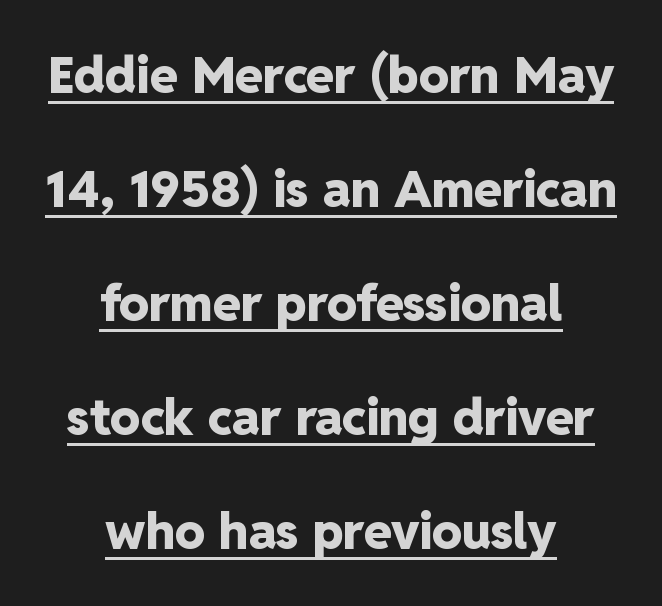
Q: Is the text bold? A: Yes.
Q: Is the text italic (slanted)? A: No, it is upright.
Q: Is the typeface a serif or a sans-serif typeface? A: Sans-serif.
Q: Is the text underlined? A: Yes.
Q: How is the paragraph aligned? A: Centered.
Q: Is the spacing between letters normal or unusually wide? A: Normal.
Q: Is the spacing between lines tight, normal or loose? A: Loose.
Q: Width (condensed, normal, or wide)? A: Normal.
Q: Stroke contrast? A: Low.
Q: x-height? A: Medium.
Q: Monospaced? A: No.
